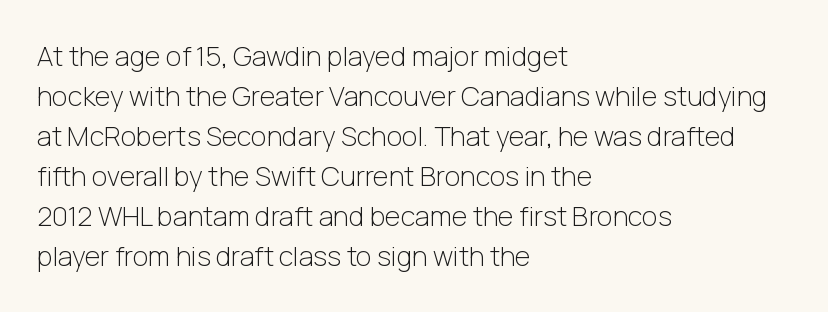
Italic: no, the glyphs are upright roman. Observe the ordinary spacing: letters are neighbours, not strangers. Line spacing here is normal. The zone under the glyphs is completely vacant. These lines stack with their left ends in a neat column.
